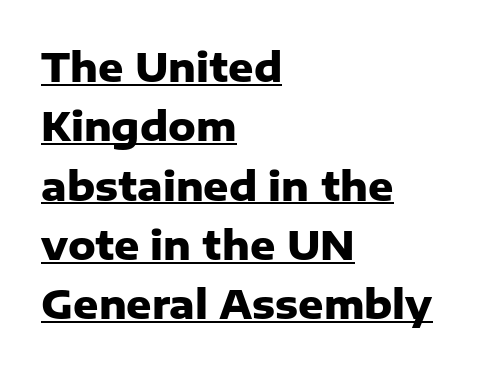
{"serif": "no", "italic": "no", "bold": "yes", "weight": "heavy", "width": "normal", "stroke_contrast": "low", "x_height": "medium", "monospaced": "no", "underline": "yes", "align": "left", "line_spacing": "normal", "line_spacing_ratio": 1.52, "letter_spacing": "normal", "letter_spacing_em": 0.0, "glyph_px": 39}
